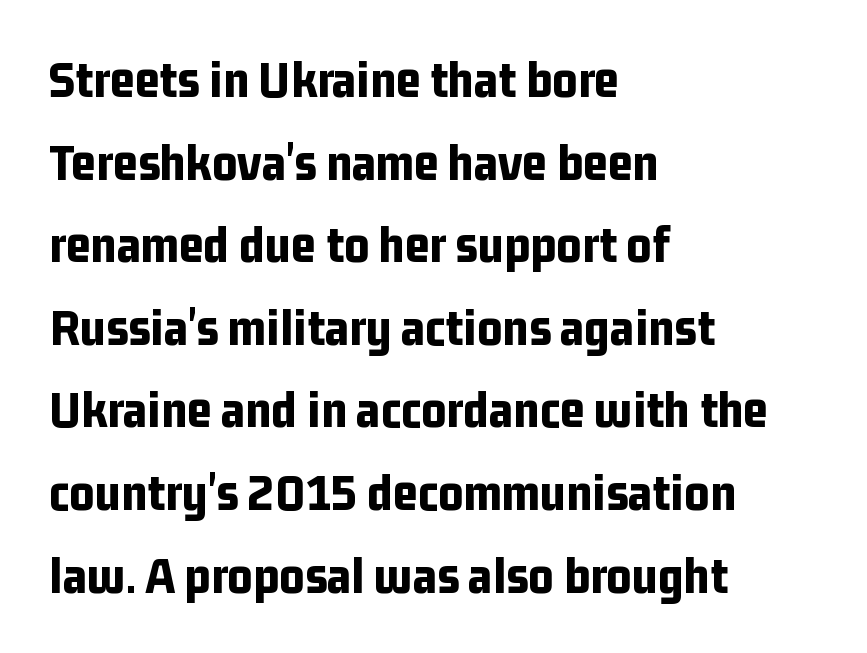
This sample uses an upright cut, with every glyph sitting square on the baseline. The passage shown is not underscored anywhere. A dark, heavy texture on the line: the type is bold. I'd call this a sans setting — the letters go barefoot. Nobody touched the tracking dial on this one.
